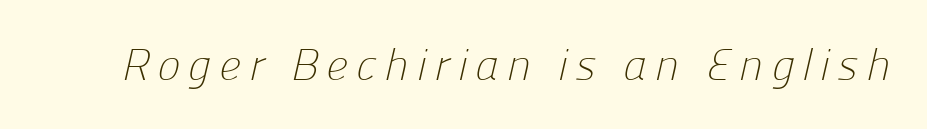
The image shows 44 px light sans-serif type; set not underlined; low stroke contrast and a medium x-height.
